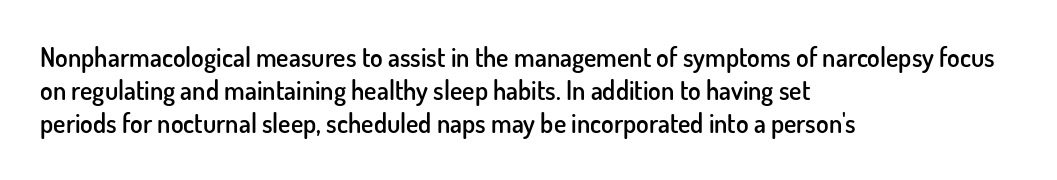
The image shows 26 px text type, upright; set left-aligned, normal line spacing (1.26x), normal letter spacing, not underlined.
